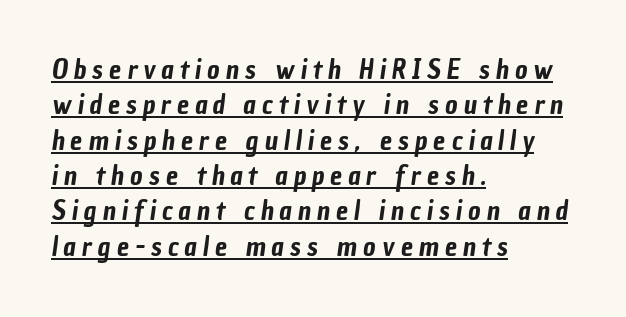
The image shows 27 px text type; set left-aligned, normal line spacing (1.31x), unusually wide letter spacing (+0.22 em), underlined.
